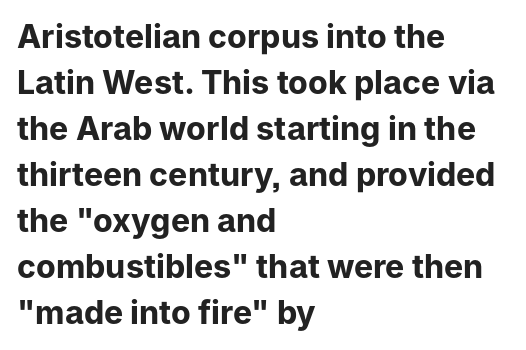
Q: Is the text bold? A: Yes.
Q: Is the text italic (slanted)? A: No, it is upright.
Q: Is the typeface a serif or a sans-serif typeface? A: Sans-serif.
Q: Is the text underlined? A: No.
Q: How is the paragraph aligned? A: Left-aligned.
Q: Is the spacing between letters normal or unusually wide? A: Normal.
Q: Is the spacing between lines tight, normal or loose? A: Normal.
Q: Width (condensed, normal, or wide)? A: Normal.
Q: Stroke contrast? A: Low.
Q: x-height? A: Medium.
Q: Monospaced? A: No.
